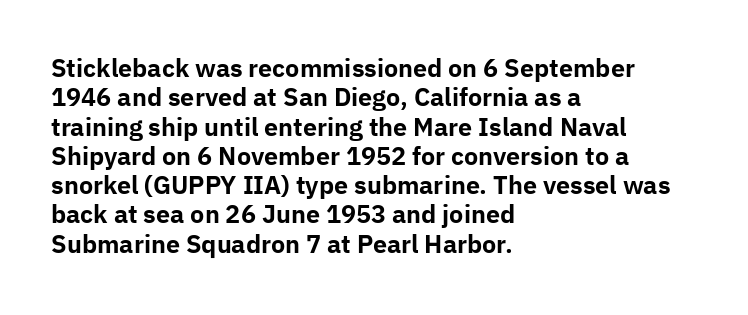
{"italic": "no", "bold": "yes", "underline": "no", "align": "left", "line_spacing_ratio": 1.22, "letter_spacing": "normal", "letter_spacing_em": 0.0, "glyph_px": 24}
